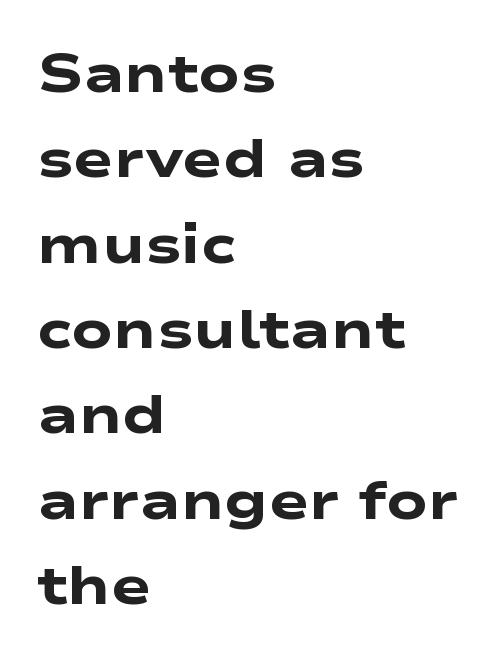
{"serif": "no", "bold": "yes", "weight": "heavy", "width": "wide", "stroke_contrast": "low", "x_height": "medium", "monospaced": "no", "underline": "no", "align": "left", "line_spacing": "normal", "line_spacing_ratio": 1.58, "letter_spacing": "normal", "letter_spacing_em": 0.0, "glyph_px": 54}
